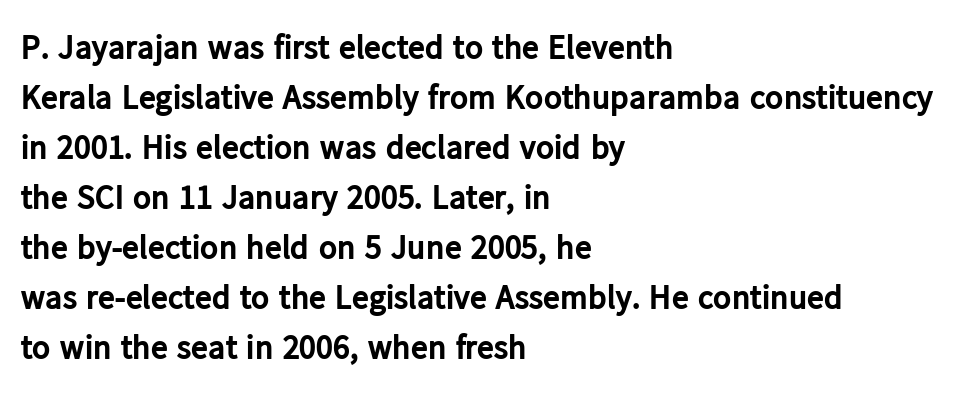
Looks like regular typesetting: each glyph gets only the width it needs. These lines are set flush left with a ragged right edge. The face used here is a sans, in the tradition of grotesques and geometrics. The rendering keeps characters at their native spacing. Characters remain perfectly vertical along every line. The lines sit at an ordinary, default distance from one another.
